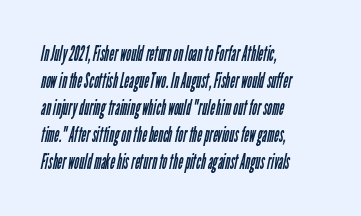
Letters have the restrained weight of plain body copy at most. The letters sit at their default tracking, neither squeezed nor spread. One-word summary of the alignment: left. Descenders hang freely into open space.
